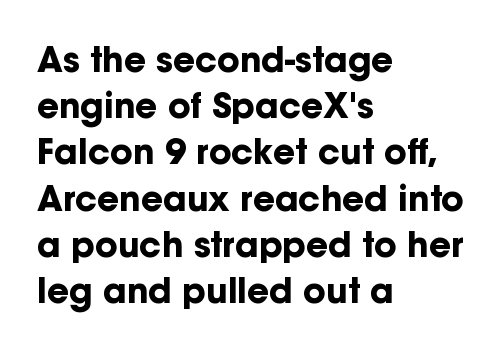
The image shows 34 px bold sans-serif type, upright; set left-aligned, normal line spacing (1.36x), normal letter spacing, not underlined; low stroke contrast and a medium x-height.
